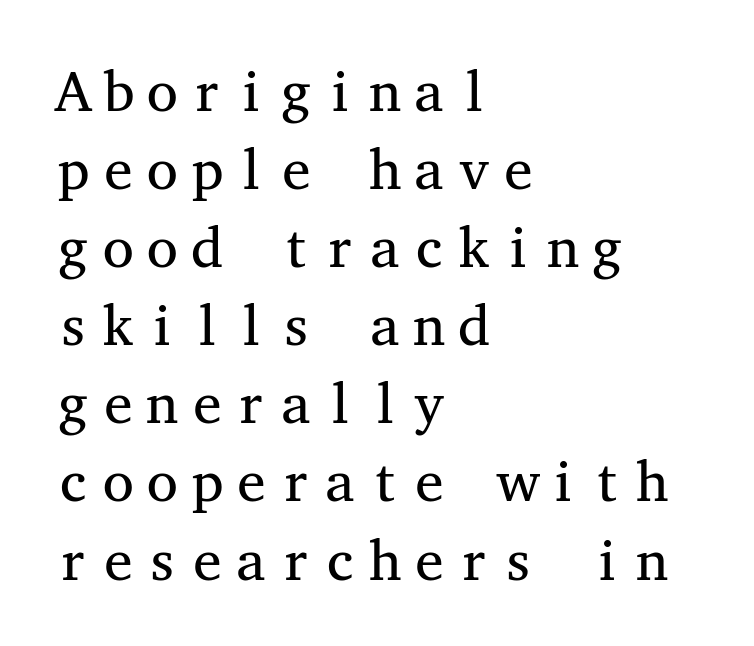
Quick note: not italic, upright. This sample keeps an unexceptional amount of space between lines. Examine the stroke ends and you'll spot serifs. The setting favours the left margin, as ordinary paragraphs usually do. Spacing between characters is what you'd get straight out of the box. Heft: none added — not bold.
